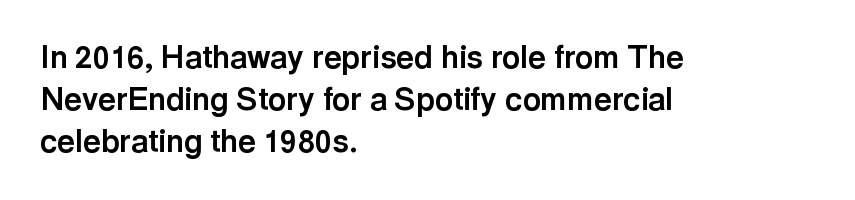
{"serif": "no", "italic": "no", "bold": "yes", "weight": "bold", "width": "normal", "x_height": "medium", "monospaced": "no", "underline": "no", "align": "left", "line_spacing": "normal", "line_spacing_ratio": 1.36, "letter_spacing": "normal", "letter_spacing_em": 0.0, "glyph_px": 31}
